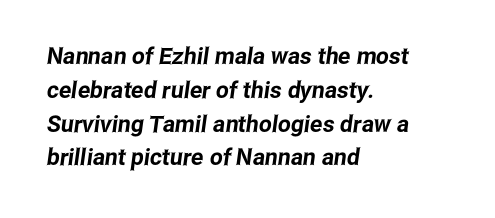
The image shows 23 px text type; set left-aligned, normal line spacing (1.47x), normal letter spacing, not underlined.
